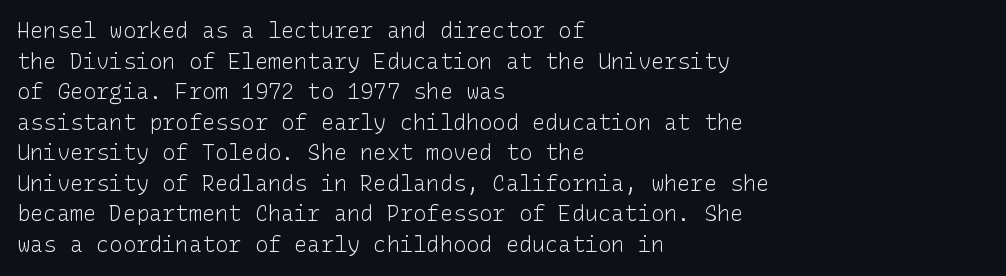
The image shows 22 px text type, upright; set left-aligned, normal line spacing (1.39x), normal letter spacing, not underlined.
